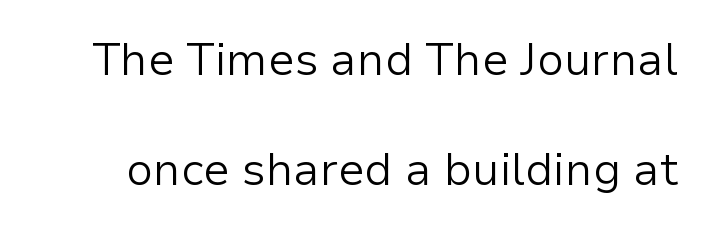
These glyphs show unthickened strokes, regular width or finer. The lettering holds an erect, upright posture throughout. Each row of text sits above clean, open space. Does the type have serifs? No, each stem ends abruptly. Observe the ordinary spacing: letters are neighbours, not strangers. Is there much room between lines? Yes — plenty of vertical air separates them.
